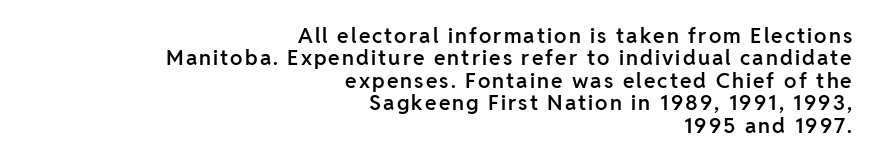
Leftover space on each line is placed entirely before the opening word. The space between consecutive lines is stingy. These words are printed semibold, heavier than regular yet not bold. If you drew a line through each stem, it would be perfectly vertical. Just letters on the line, the space beneath them empty.
